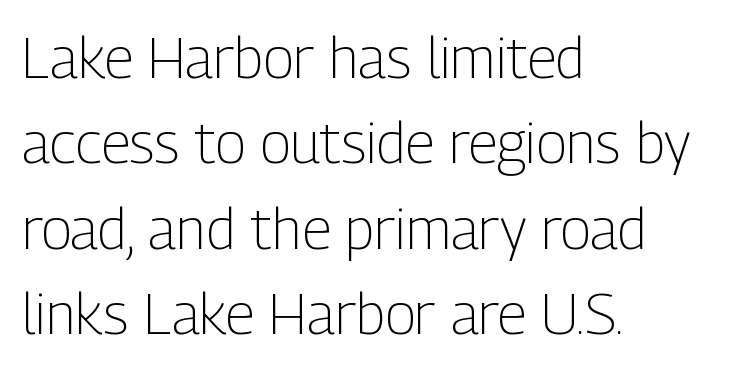
A typesetter would mark this as roman, not italic. The letterforms sit shoulder to shoulder at normal distance. A typesetter would call this proportional, since set widths differ per character. This rendering features lettering with no underline. The typesetter chose a ragged-right arrangement here.
